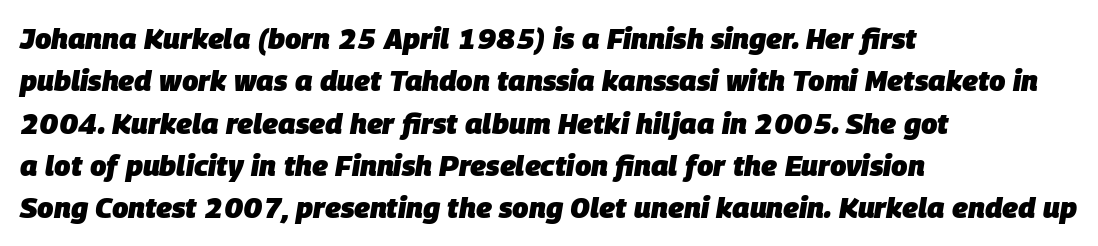
Q: Is the text bold? A: Yes.
Q: Is the text italic (slanted)? A: Yes, it leans right by about 9 degrees.
Q: Is the text underlined? A: No.
Q: How is the paragraph aligned? A: Left-aligned.
Q: Is the spacing between letters normal or unusually wide? A: Normal.
Q: Is the spacing between lines tight, normal or loose? A: Normal.
Q: Width (condensed, normal, or wide)? A: Normal.
Q: Stroke contrast? A: Low.
Q: x-height? A: Large.
Q: Monospaced? A: No.
